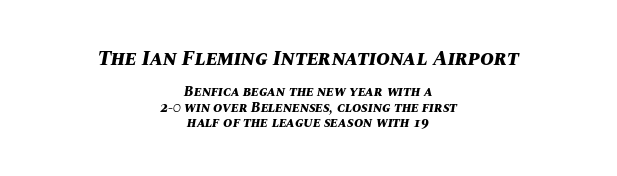
Each word holds together tightly as a unit, with standard inter-letter gaps. Every row of glyphs is offset so its center matches the block's center. The first block has been scaled up relative to the second. Reading down the column, the eye jumps only a short way to each next line. Compared with ordinary roman type, these characters are visibly tilted.
